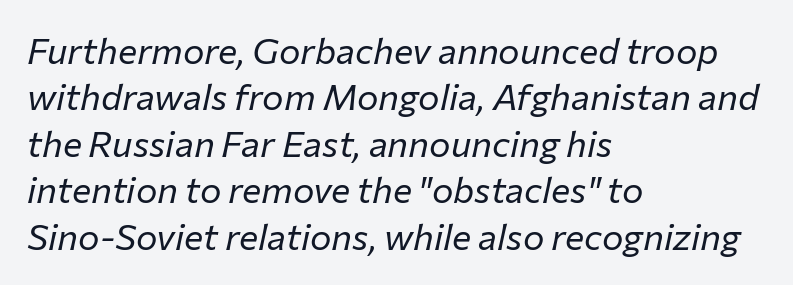
The image shows 36 px regular-weight type, italic (leaning right); set left-aligned, normal line spacing (1.29x), normal letter spacing, not underlined; low stroke contrast and a medium x-height.
